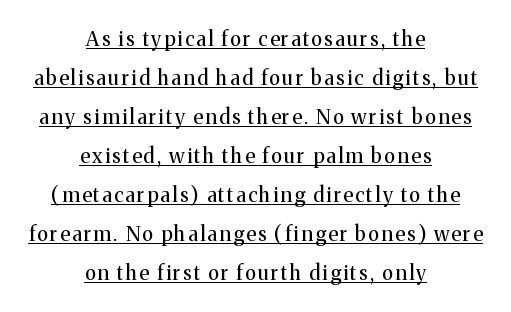
Upright lettering throughout. The compositor balanced each line on the midline. Weight class: somewhere from thin through regular. Compared with undecorated copy, this sample adds a rule below the words. Widely set lines give the paragraph a tall, airy silhouette.
